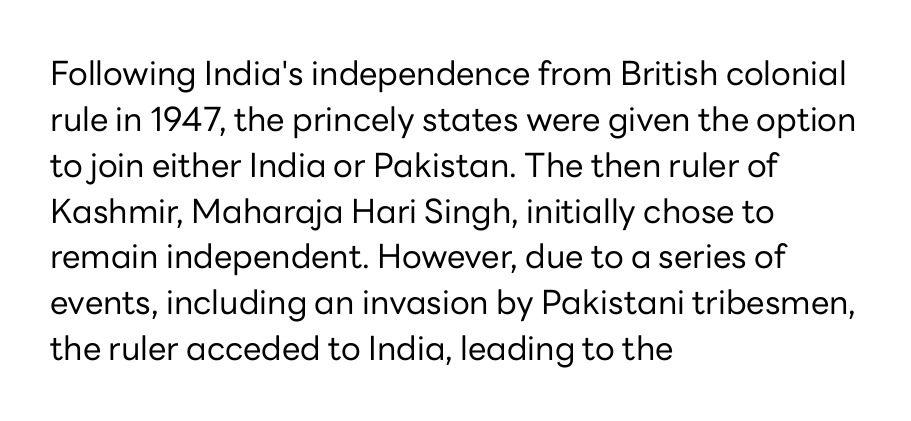
The passage shown is not bold in any degree. The gap between lines stays unmarked. These lines are composed in type without serifs. This sample has the flowing, uneven cadence of proportional lettering.
